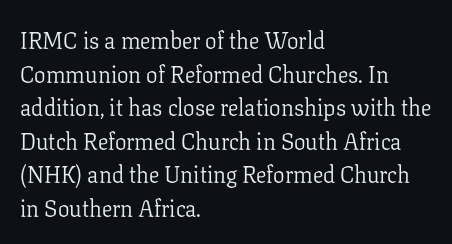
{"italic": "no", "bold": "no", "underline": "no", "align": "left", "line_spacing": "normal", "line_spacing_ratio": 1.46, "letter_spacing": "normal", "letter_spacing_em": 0.0, "glyph_px": 23}
